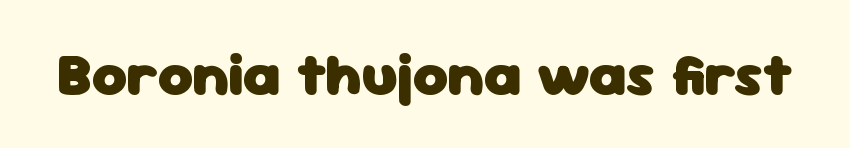
Words float on clear page, feet unadorned. Notice how the stems are strictly vertical — no italics here. A typesetter would call this proportional, since set widths differ per character. Short note: letters normally spaced.
